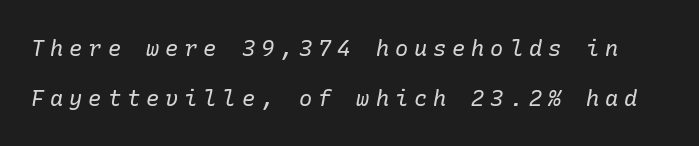
{"italic": "yes", "lean": "right", "slant_degrees": 10, "bold": "no", "underline": "no", "line_spacing": "loose", "line_spacing_ratio": 2.28, "letter_spacing": "wide", "letter_spacing_em": 0.27, "glyph_px": 22}
